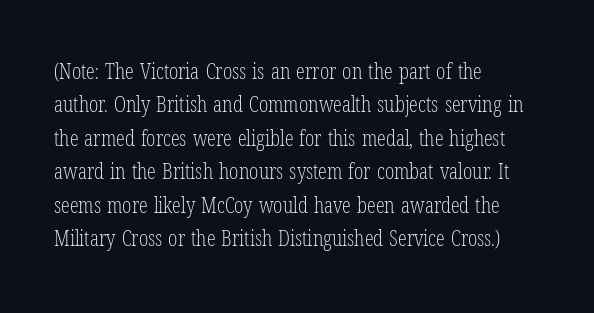
{"italic": "no", "bold": "no", "underline": "no", "align": "left", "line_spacing": "normal", "line_spacing_ratio": 1.52, "letter_spacing": "normal", "letter_spacing_em": 0.0, "glyph_px": 22}
